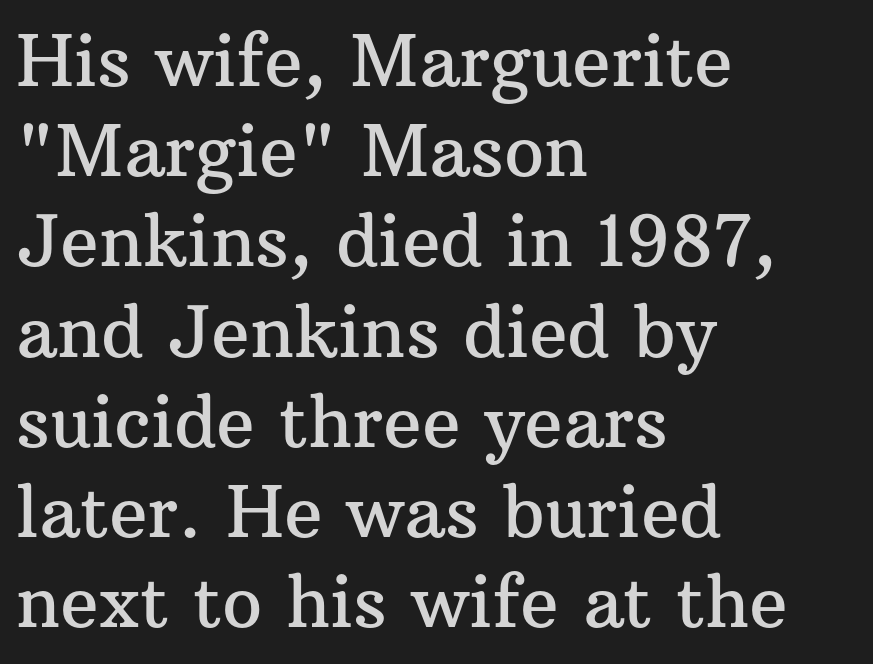
{"serif": "yes", "italic": "no", "width": "normal", "stroke_contrast": "medium", "x_height": "medium", "monospaced": "no", "underline": "no", "align": "left", "line_spacing": "normal", "line_spacing_ratio": 1.27, "letter_spacing": "normal", "letter_spacing_em": 0.0, "glyph_px": 71}
